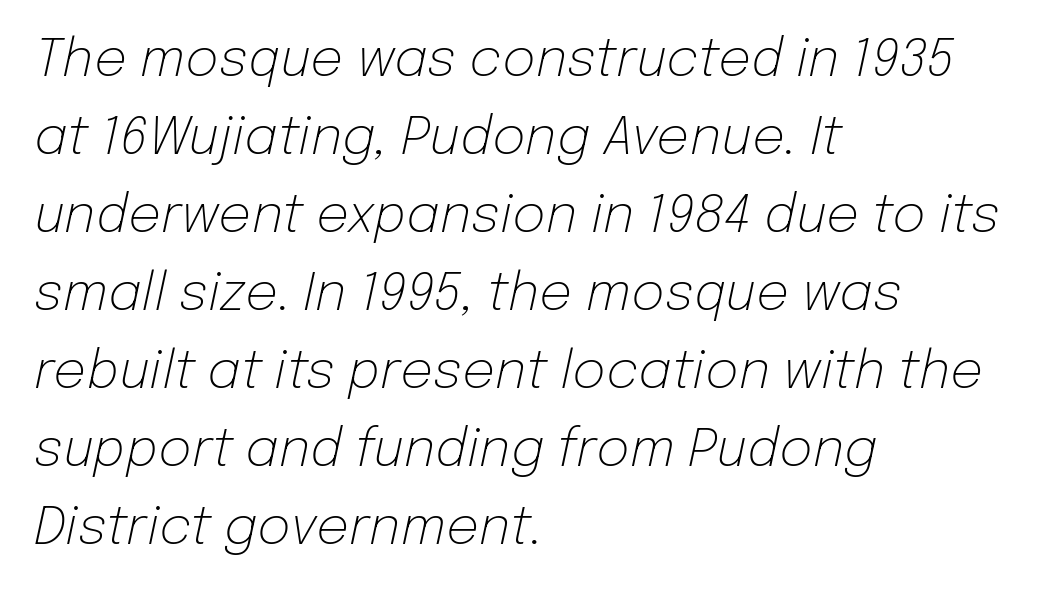
The passage is arranged the way most books set body copy — flush left. The typesetting does not lean heavy: it is not bold. Posture: slanted. Characters follow at the spacing the type designer built in. Descender tails drop into unmarked territory. This sample has the flowing, uneven cadence of proportional lettering.
